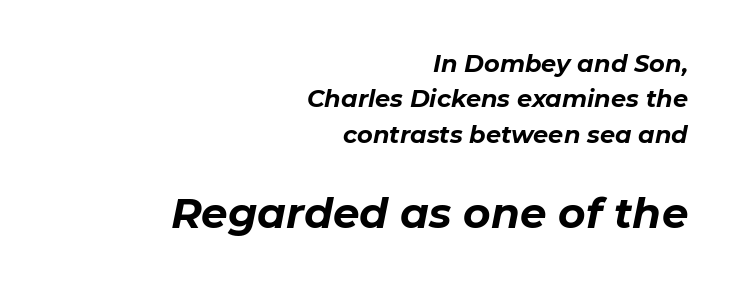
The image shows 42 px bold type, italic (leaning right); set right-aligned, normal line spacing (1.47x), normal letter spacing, not underlined; the second (bottom) block is 1.75x larger; low stroke contrast and a medium x-height.
